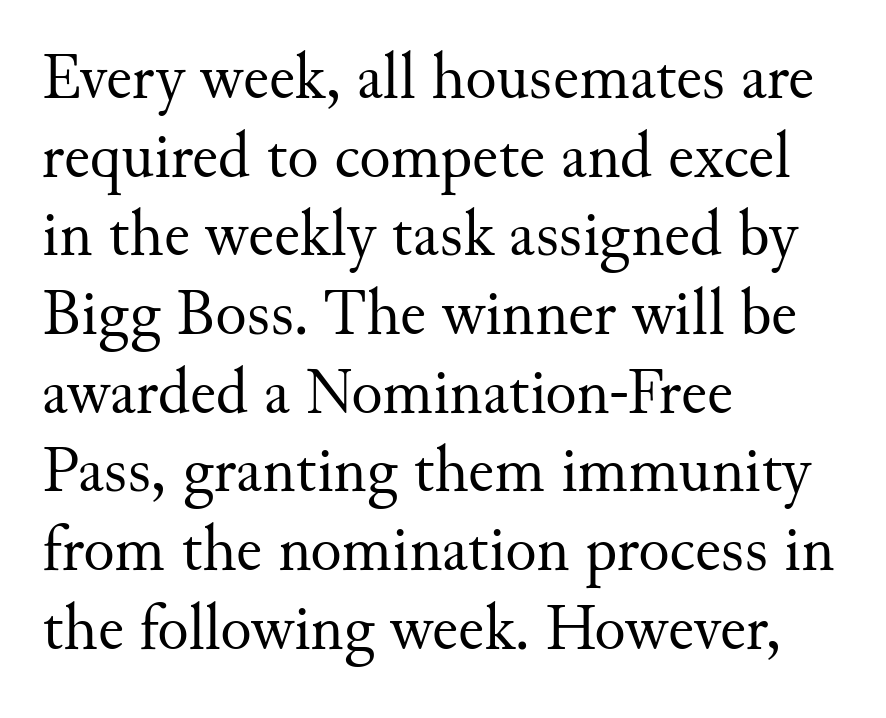
{"serif": "yes", "italic": "no", "bold": "no", "weight": "regular", "width": "normal", "stroke_contrast": "medium", "x_height": "small", "monospaced": "no", "underline": "no", "align": "left", "line_spacing_ratio": 1.21, "letter_spacing": "normal", "letter_spacing_em": 0.0, "glyph_px": 65}
